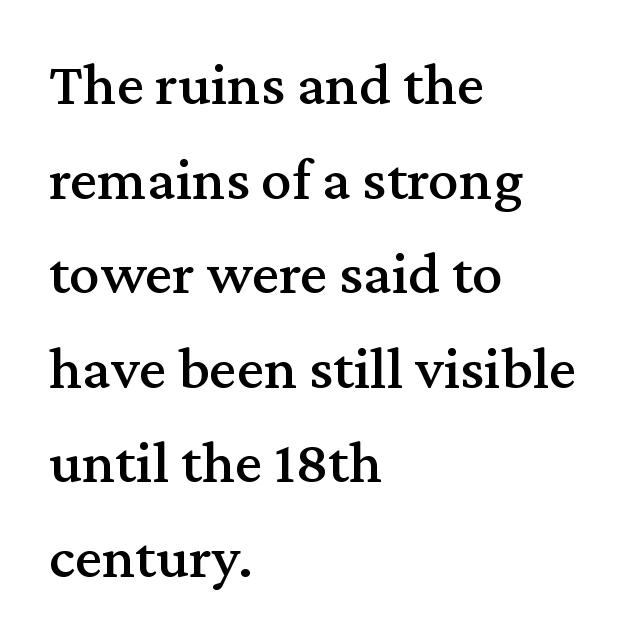
This sample uses an upright cut, with every glyph sitting square on the baseline. Whoever set this chose a conventional vertical rhythm. Characters follow at the spacing the type designer built in. If you drew a ruler down the left edge, every line would touch it. A clean baseline with only descenders dipping below it.
